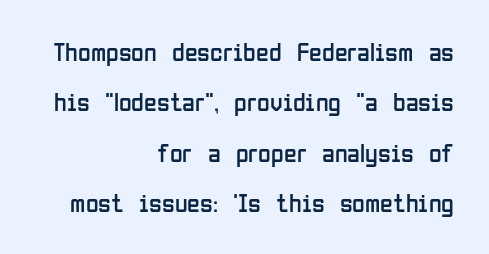
The image shows 26 px text type, upright; set right-aligned, loose line spacing (1.94x), normal letter spacing, not underlined.
